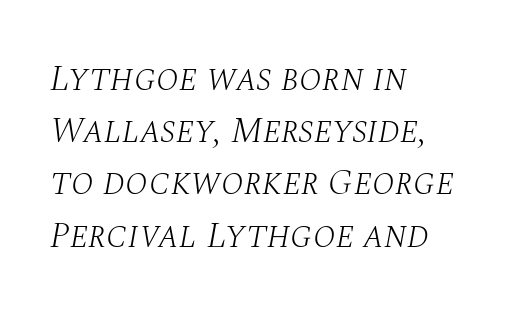
The image shows 37 px light serif type, italic (leaning right); set left-aligned, normal line spacing (1.41x), normal letter spacing, not underlined; medium stroke contrast and a large x-height.
